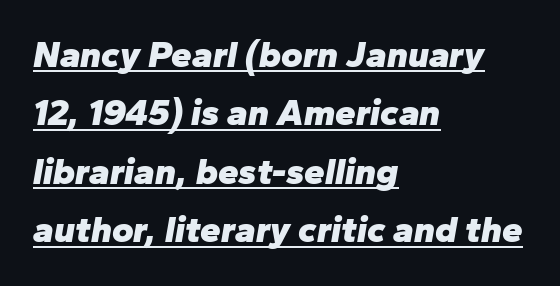
{"italic": "yes", "lean": "right", "slant_degrees": 10, "bold": "yes", "weight": "heavy", "width": "normal", "stroke_contrast": "low", "x_height": "medium", "monospaced": "no", "underline": "yes", "align": "left", "line_spacing": "normal", "line_spacing_ratio": 1.58, "letter_spacing": "normal", "letter_spacing_em": 0.0, "glyph_px": 37}
